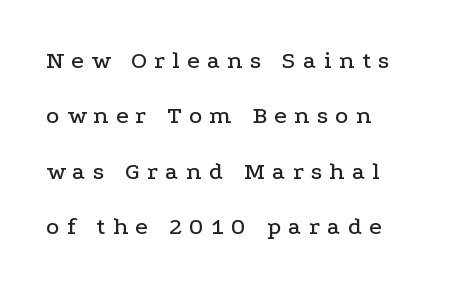
Honestly, the letter spacing is so wide it's the main thing you notice. The vertical gap from one line to the next is large. A clean baseline with only descenders dipping below it. Tall strokes in this sample are plumb rather than angled. These lines stack with their left ends in a neat column.
